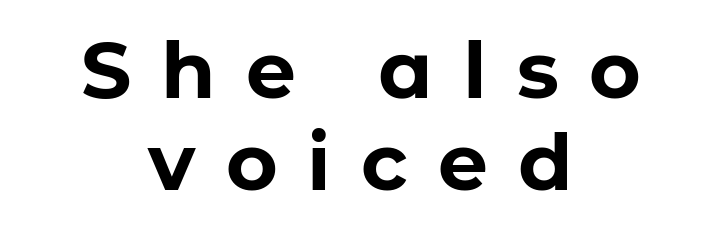
A typesetter would call this proportional, since set widths differ per character. The gaps between neighbouring characters are conspicuously large. This rendering employs a face without finishing strokes, i.e., a sans-serif. Reading down the block, each line starts at a different indent, mirrored at its end.
